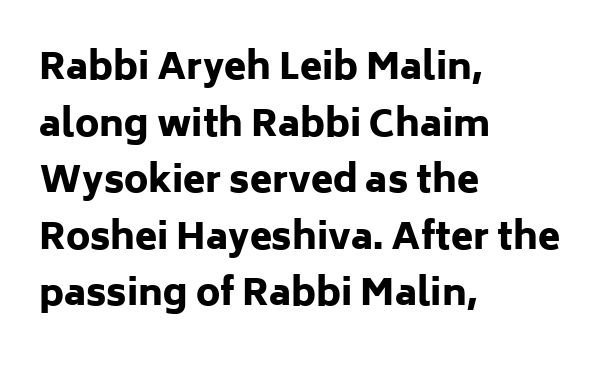
Q: Is the text bold? A: Yes.
Q: Is the text italic (slanted)? A: No, it is upright.
Q: Is the typeface a serif or a sans-serif typeface? A: Sans-serif.
Q: Is the text underlined? A: No.
Q: How is the paragraph aligned? A: Left-aligned.
Q: Is the spacing between letters normal or unusually wide? A: Normal.
Q: Is the spacing between lines tight, normal or loose? A: Normal.
Q: Width (condensed, normal, or wide)? A: Normal.
Q: Stroke contrast? A: Low.
Q: x-height? A: Medium.
Q: Monospaced? A: No.
